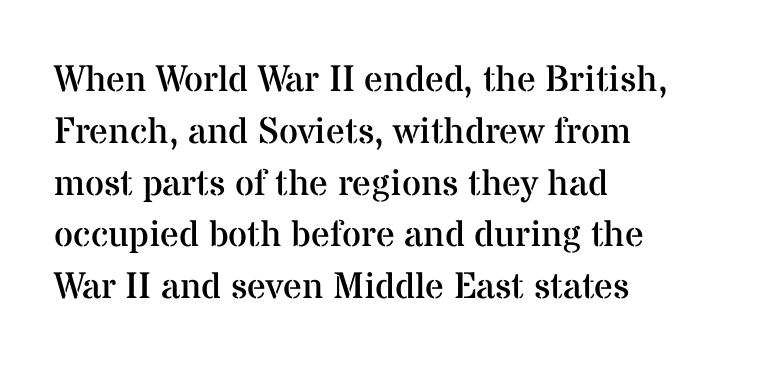
One-word summary of the alignment: left. Evenly set lines give the paragraph a standard silhouette. The characters are drawn with everyday or finer stroke widths. The axis of the letterforms is exactly vertical. Looks like regular typesetting: each glyph gets only the width it needs. Lines of text with bare space underneath.
